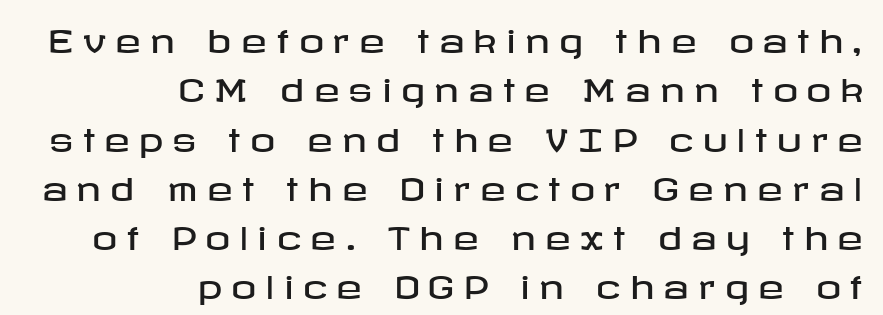
Q: Is the text italic (slanted)? A: No, it is upright.
Q: Is the typeface a serif or a sans-serif typeface? A: Sans-serif.
Q: Is the text underlined? A: No.
Q: How is the paragraph aligned? A: Right-aligned.
Q: Is the spacing between letters normal or unusually wide? A: Unusually wide.
Q: Is the spacing between lines tight, normal or loose? A: Normal.
Q: Width (condensed, normal, or wide)? A: Wide.
Q: Stroke contrast? A: Low.
Q: x-height? A: Medium.
